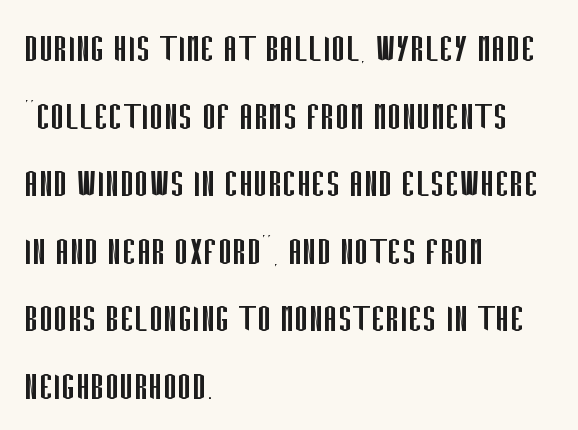
The image shows 43 px regular-weight, condensed sans-serif type, upright; set left-aligned, normal line spacing (1.57x), normal letter spacing, not underlined; low stroke contrast and a large x-height.
